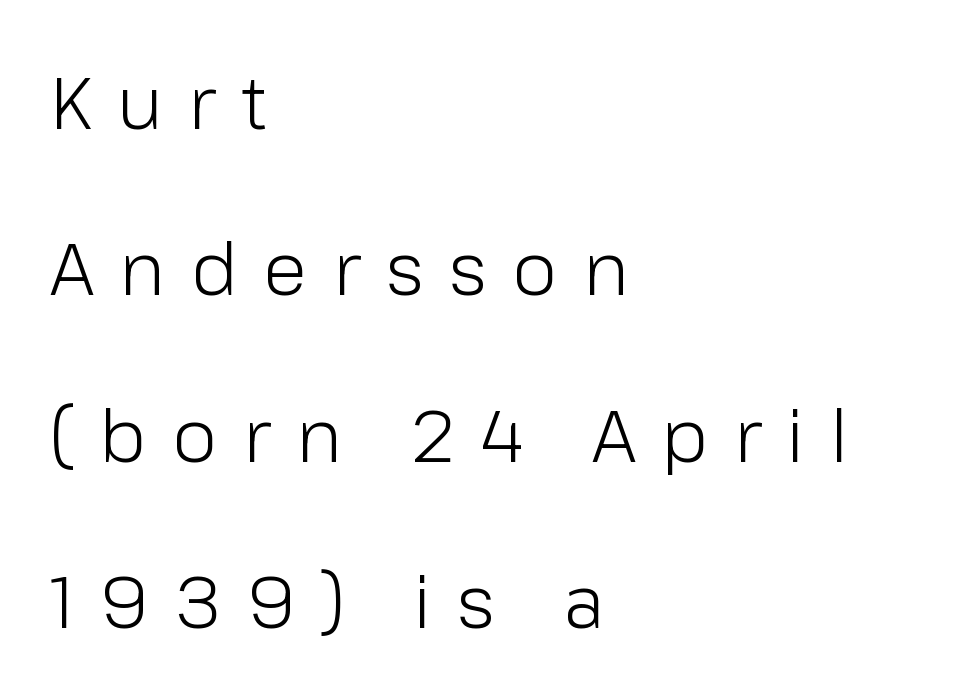
{"serif": "no", "italic": "no", "bold": "no", "weight": "light", "width": "normal", "stroke_contrast": "low", "x_height": "medium", "monospaced": "no", "underline": "no", "align": "left", "line_spacing": "loose", "line_spacing_ratio": 2.28, "letter_spacing": "wide", "letter_spacing_em": 0.35, "glyph_px": 73}
